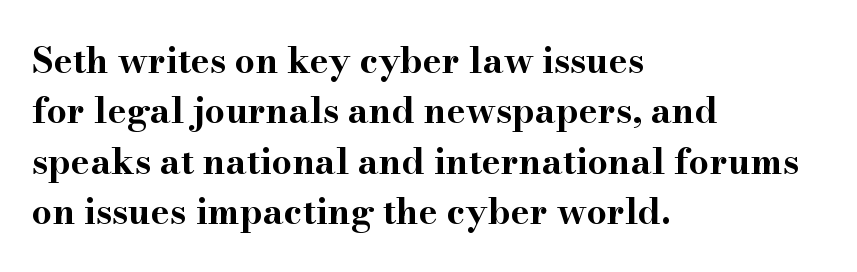
The passage shown is not underscored anywhere. Observe the ordinary spacing: letters are neighbours, not strangers. In terms of weight, the rendering is a true, heavy bold. These lines are rendered in a variable-pitch font.
